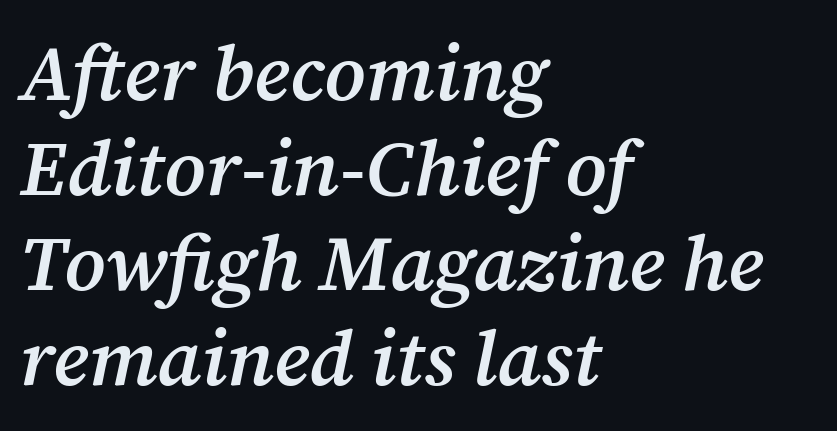
The image shows 78 px semibold serif type, italic (leaning right); set left-aligned, line spacing 1.22x, normal letter spacing, not underlined; medium stroke contrast and a medium x-height.
